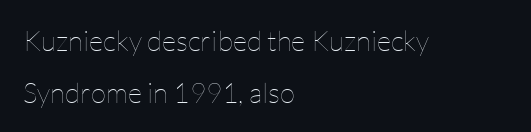
The image shows 28 px thin type, upright; set left-aligned, line spacing 1.85x, normal letter spacing, not underlined; low stroke contrast and a medium x-height.
